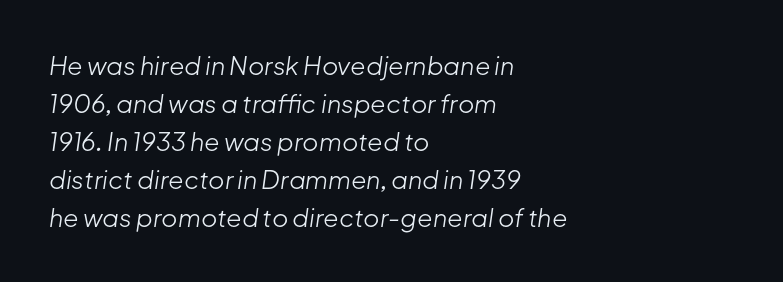
{"italic": "yes", "lean": "right", "slant_degrees": 8, "bold": "no", "underline": "no", "align": "left", "line_spacing": "normal", "line_spacing_ratio": 1.52, "letter_spacing": "normal", "letter_spacing_em": 0.0, "glyph_px": 25}
